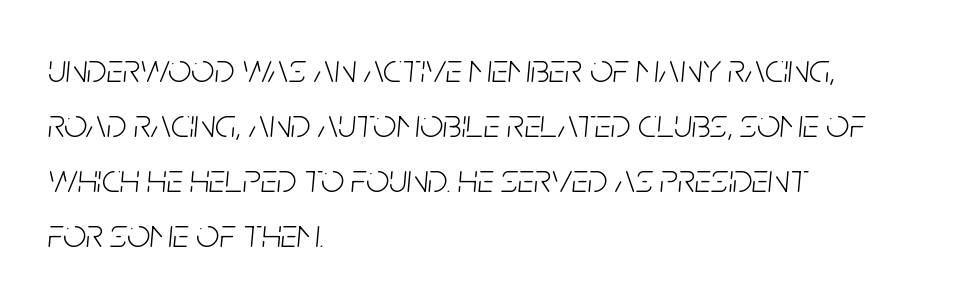
{"italic": "yes", "lean": "right", "slant_degrees": 5, "bold": "no", "weight": "light", "width": "condensed", "stroke_contrast": "low", "x_height": "large", "monospaced": "no", "underline": "no", "align": "left", "line_spacing": "normal", "line_spacing_ratio": 1.34, "letter_spacing": "normal", "letter_spacing_em": 0.0, "glyph_px": 41}
